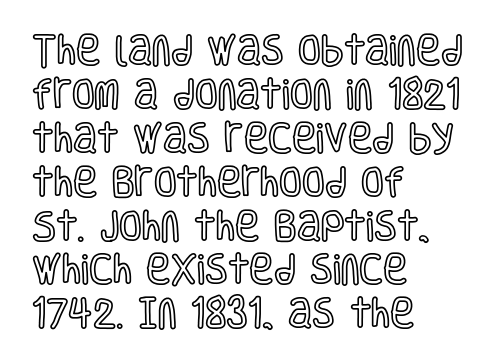
The image shows 33 px condensed type, upright; set left-aligned, normal line spacing (1.33x), normal letter spacing, not underlined; a large x-height.
